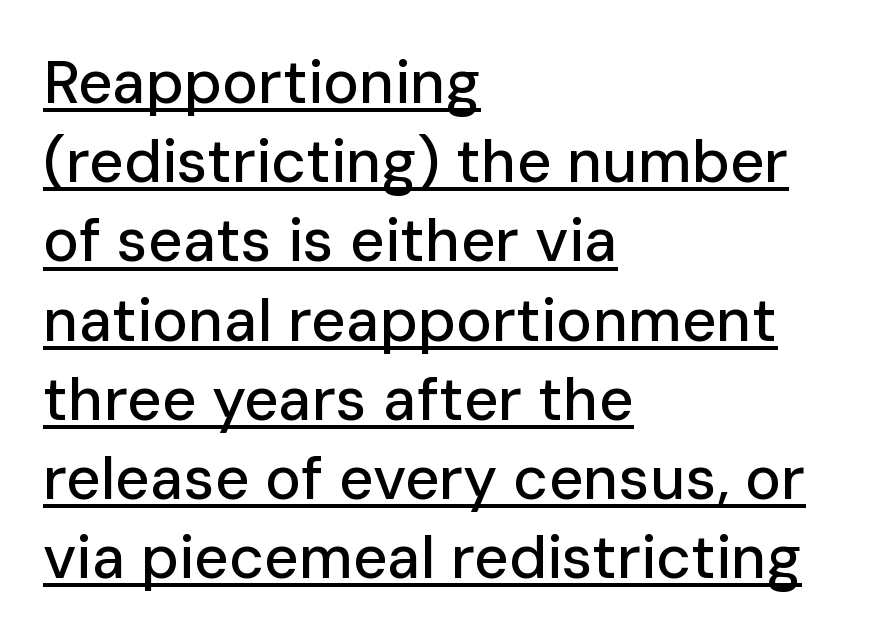
The image shows 60 px sans-serif type, upright; set left-aligned, normal line spacing (1.32x), normal letter spacing, underlined; low stroke contrast and a medium x-height.
